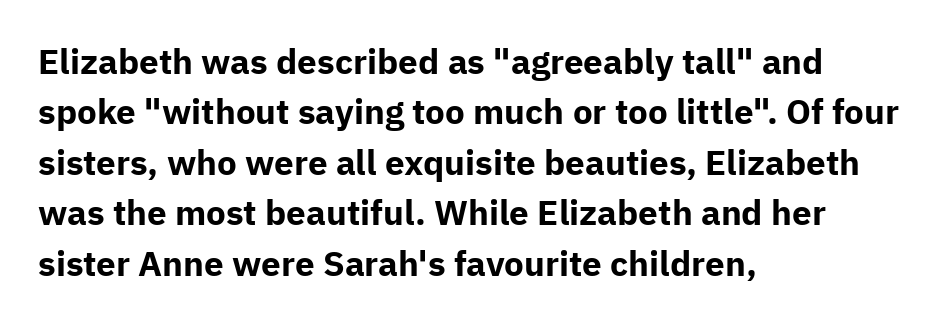
{"serif": "no", "italic": "no", "bold": "yes", "weight": "bold", "width": "normal", "stroke_contrast": "low", "x_height": "medium", "monospaced": "no", "underline": "no", "align": "left", "line_spacing": "normal", "line_spacing_ratio": 1.44, "letter_spacing": "normal", "letter_spacing_em": 0.0, "glyph_px": 35}
